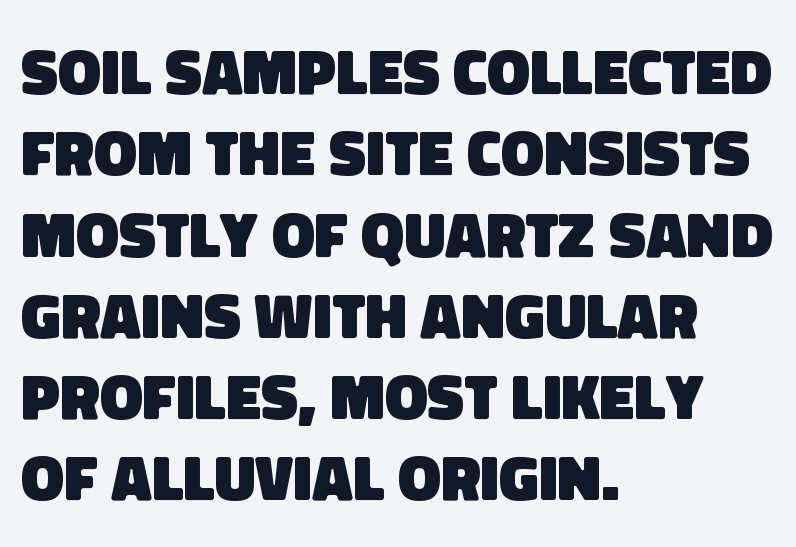
Observe the ordinary spacing: letters are neighbours, not strangers. Each letter keeps its own natural width here, so spacing adapts to shape. The paragraph has a hard left edge and a soft right edge. Unlike a traditional serif, this face leaves its strokes unadorned. Its strokes are broad and dark, the hallmark of bold type. This rendering features lettering with no underline.
